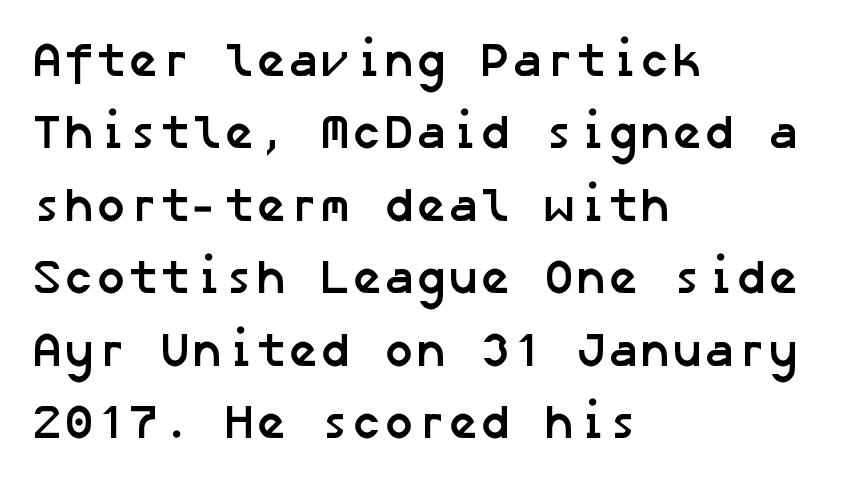
Q: Is the text bold? A: Yes.
Q: Is the typeface a serif or a sans-serif typeface? A: Sans-serif.
Q: Is the text underlined? A: No.
Q: How is the paragraph aligned? A: Left-aligned.
Q: Is the spacing between letters normal or unusually wide? A: Normal.
Q: Is the spacing between lines tight, normal or loose? A: Normal.
Q: Width (condensed, normal, or wide)? A: Normal.
Q: Stroke contrast? A: Low.
Q: x-height? A: Medium.
